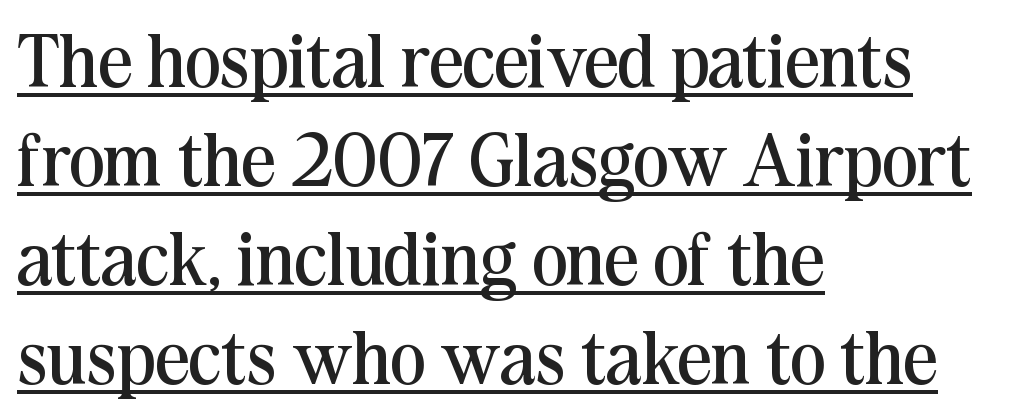
The image shows 75 px regular-weight serif type, upright; set left-aligned, normal line spacing (1.32x), normal letter spacing, underlined; medium stroke contrast and a medium x-height.
